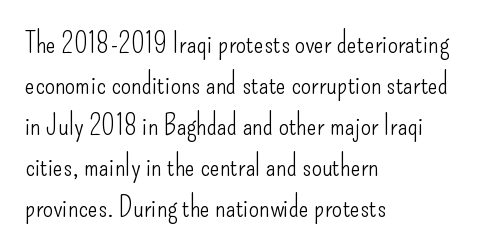
The image shows 29 px light, condensed sans-serif type, upright; set left-aligned, normal line spacing (1.41x), normal letter spacing, not underlined; low stroke contrast and a small x-height.
